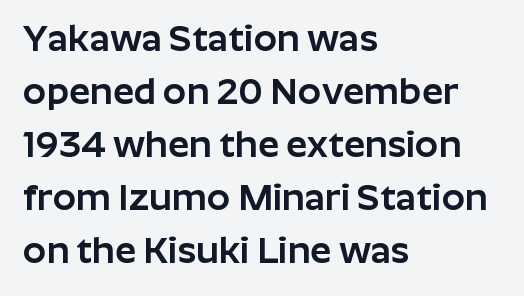
{"serif": "no", "italic": "no", "width": "normal", "stroke_contrast": "low", "x_height": "medium", "monospaced": "no", "underline": "no", "align": "left", "line_spacing": "normal", "line_spacing_ratio": 1.43, "letter_spacing": "normal", "letter_spacing_em": 0.0, "glyph_px": 37}
